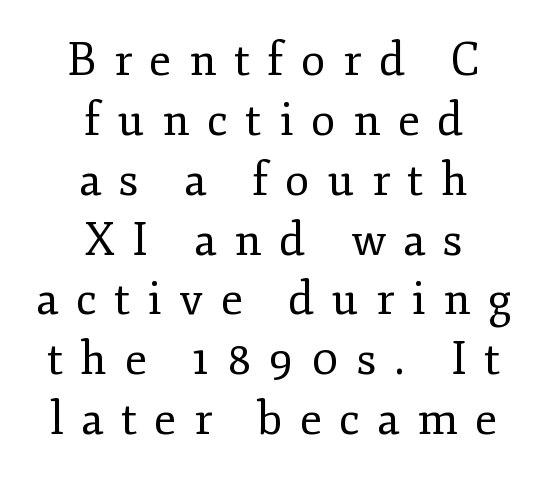
The image shows 45 px regular-weight serif type, upright; set centered, normal line spacing (1.33x), unusually wide letter spacing (+0.39 em), not underlined; low stroke contrast and a small x-height.
